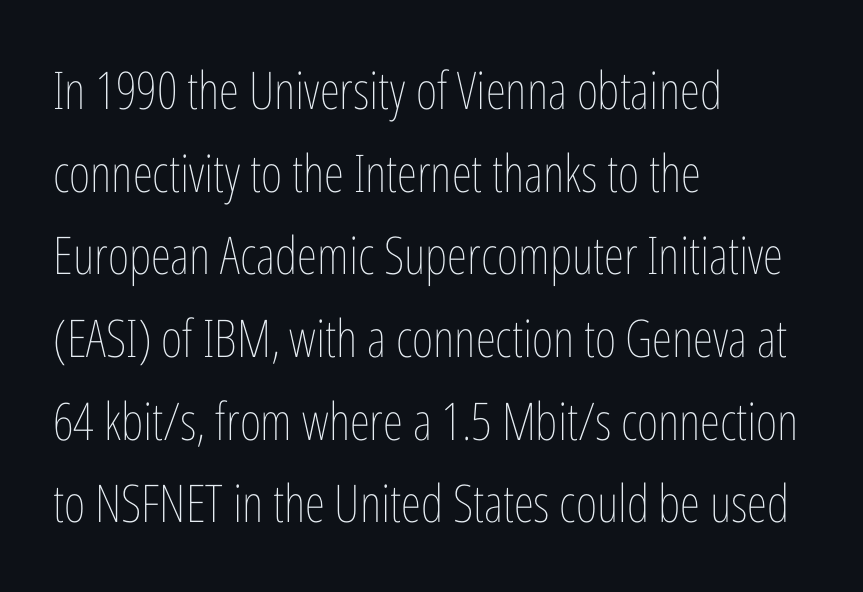
Look at the tracking — it's just the regular setting, nothing added. This block has exactly the height ordinary leading produces. Proportional: the letters do not fall into vertical columns. Weight: not bold — regular or lighter. This sample uses an upright cut, with every glyph sitting square on the baseline. The words here are not underlined.
